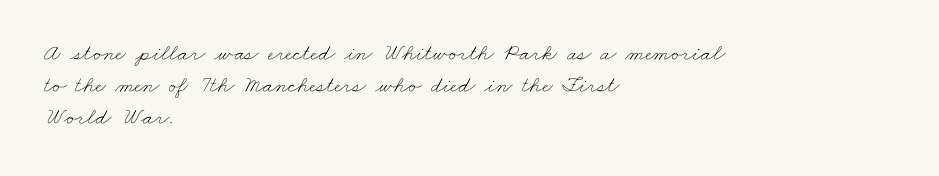
The image shows 23 px text type; set left-aligned, normal line spacing (1.39x), normal letter spacing, not underlined.
